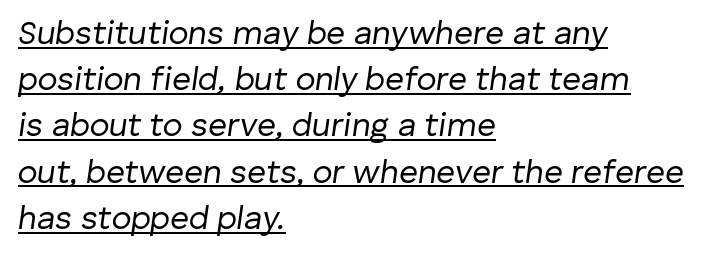
Each line of the rendering has a horizontal stroke beneath the glyphs. Proportional: the letters do not fall into vertical columns. The horizontal fit of the characters is conventional and even. No letter is thick-stroked: the sample isn't bold. Reading down the block, your eye returns to a fixed left position each line.
